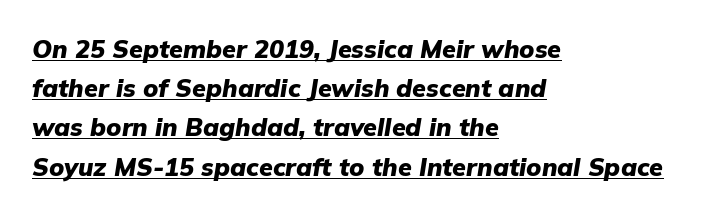
{"italic": "yes", "lean": "right", "slant_degrees": 9, "bold": "yes", "underline": "yes", "align": "left", "line_spacing": "normal", "line_spacing_ratio": 1.57, "letter_spacing": "normal", "letter_spacing_em": 0.0, "glyph_px": 25}
